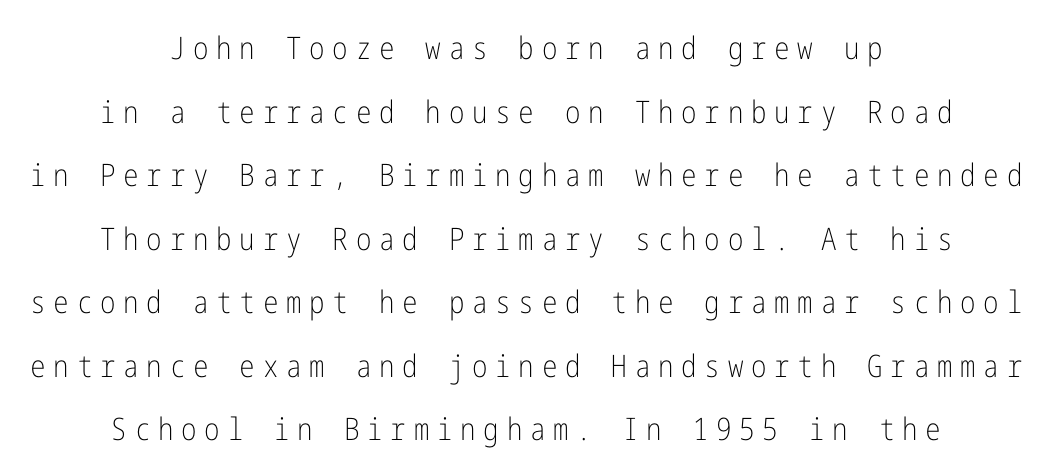
{"serif": "no", "italic": "no", "bold": "no", "weight": "light", "width": "condensed", "stroke_contrast": "low", "x_height": "medium", "underline": "no", "align": "center", "line_spacing": "loose", "line_spacing_ratio": 2.05, "letter_spacing": "wide", "letter_spacing_em": 0.25, "glyph_px": 31}
